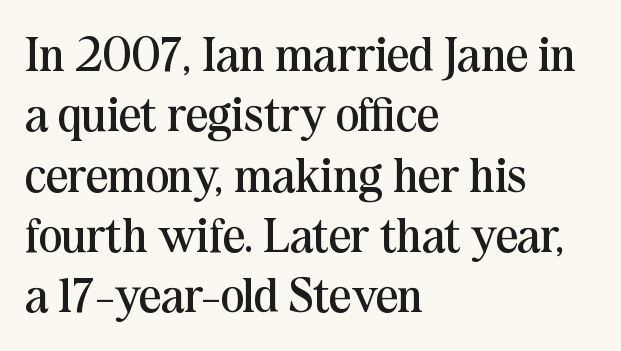
Designer's note — italics off, roman on. These lines stack with their left ends in a neat column. The text was rendered using a seriffed face with decorative stroke endings. This rendering features lettering with no underline. The rendering uses natural spacing where letterforms have individual widths. Compared with a typical body face, this is equally light or lighter still.
